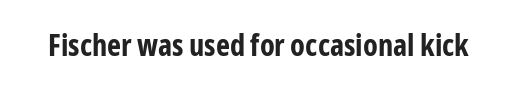
Q: Is the text bold? A: Yes.
Q: Is the text italic (slanted)? A: No, it is upright.
Q: Is the typeface a serif or a sans-serif typeface? A: Sans-serif.
Q: Is the text underlined? A: No.
Q: Is the spacing between letters normal or unusually wide? A: Normal.
Q: Width (condensed, normal, or wide)? A: Condensed.
Q: Stroke contrast? A: Low.
Q: x-height? A: Medium.
Q: Monospaced? A: No.
